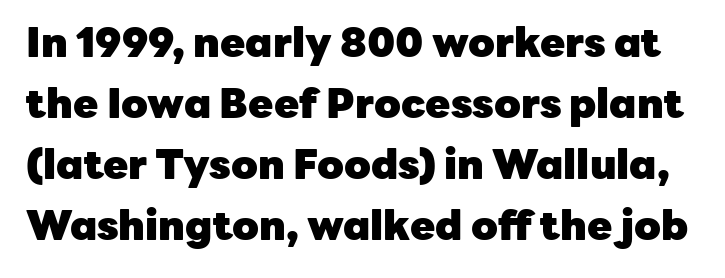
{"serif": "no", "italic": "no", "bold": "yes", "weight": "heavy", "width": "normal", "stroke_contrast": "low", "x_height": "medium", "monospaced": "no", "underline": "no", "line_spacing": "normal", "line_spacing_ratio": 1.49, "letter_spacing": "normal", "letter_spacing_em": 0.0, "glyph_px": 41}
